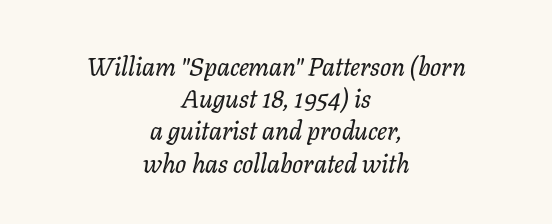
The image shows 26 px text type, italic (leaning right); set centered, line spacing 1.24x, normal letter spacing, not underlined.
